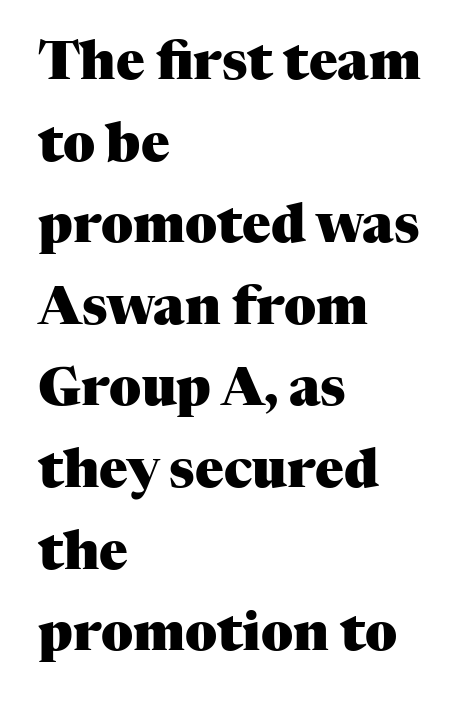
It's the straight-up-and-down kind of type. Each letter keeps its own natural width here, so spacing adapts to shape. The passage shown is typeset with a serif family. Honestly, the row spacing looks completely unremarkable. The letters are bold, with thick, heavy strokes. This sample uses plain, unmodified letter spacing.
